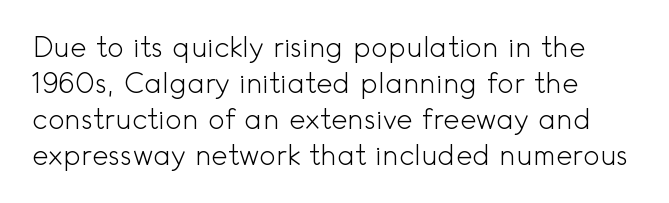
{"serif": "no", "italic": "no", "bold": "no", "weight": "light", "width": "normal", "x_height": "small", "monospaced": "no", "underline": "no", "line_spacing": "normal", "line_spacing_ratio": 1.29, "letter_spacing": "normal", "letter_spacing_em": 0.0, "glyph_px": 28}
